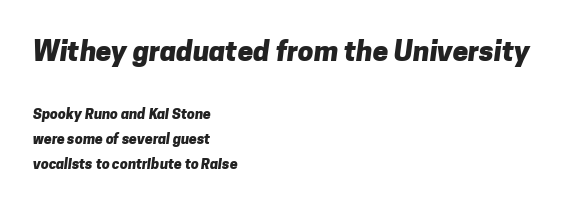
You could not count columns in this text — the font is proportionally spaced. Size hierarchy here favors the leading block over the trailing one. Short note: letters normally spaced. Nope, no serifs anywhere on these letters.
